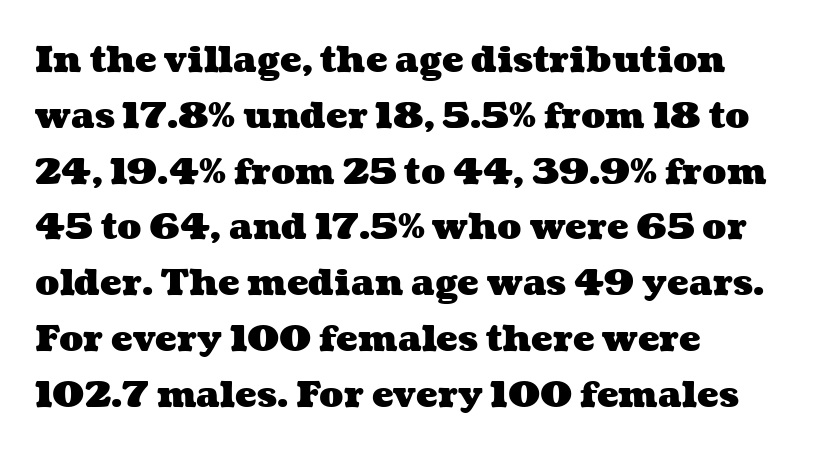
Character widths vary here, with narrow letters taking less room than wide ones. All the whitespace from short lines collects on the right. This is heavy type, rendered in bold. The tracking reads as untouched default to a designer's eye. The lines sit at an ordinary, default distance from one another. The specimen omits any rule beneath the text block's lines.
